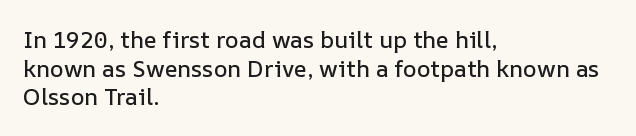
{"italic": "no", "underline": "no", "align": "left", "line_spacing": "normal", "line_spacing_ratio": 1.25, "letter_spacing": "normal", "letter_spacing_em": 0.0, "glyph_px": 23}
